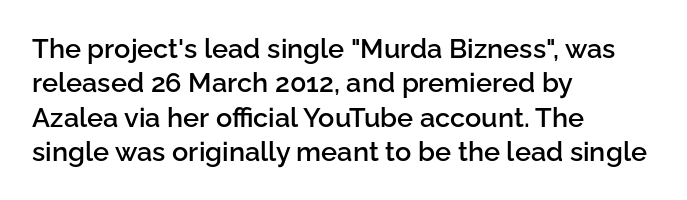
The image shows 27 px text type, upright; set left-aligned, normal line spacing (1.27x), normal letter spacing, not underlined.
